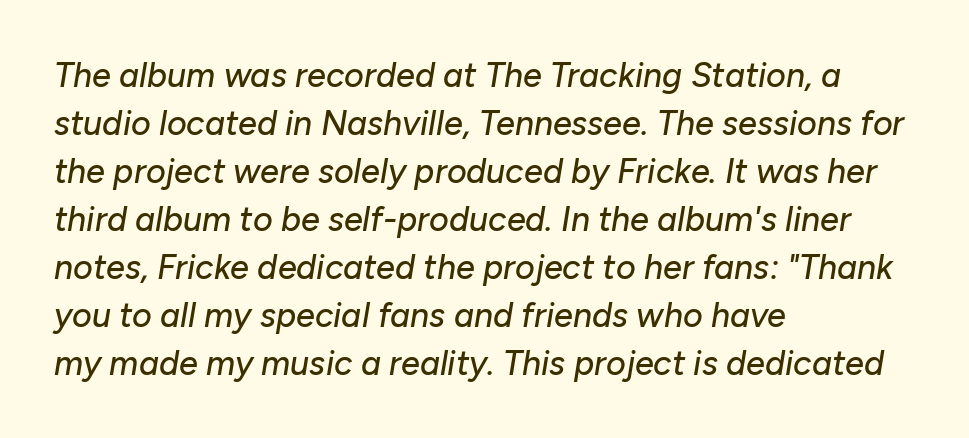
{"italic": "yes", "lean": "right", "slant_degrees": 10, "width": "normal", "stroke_contrast": "low", "x_height": "medium", "monospaced": "no", "underline": "no", "align": "left", "line_spacing": "normal", "line_spacing_ratio": 1.41, "letter_spacing": "normal", "letter_spacing_em": 0.0, "glyph_px": 34}
